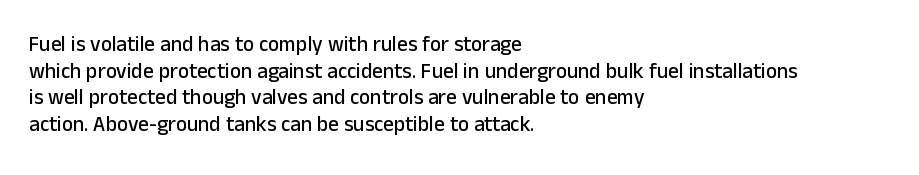
Successive baselines arrive at the customary interval. The space directly below the letters is spotless. The face used here is rendered with its standard letterfit. The rendering anchors every line to the left-hand side.
